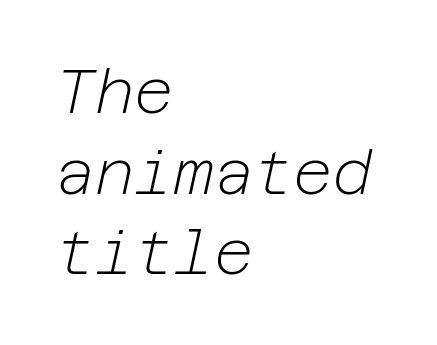
{"italic": "yes", "lean": "right", "slant_degrees": 12, "bold": "no", "weight": "light", "width": "normal", "stroke_contrast": "low", "x_height": "medium", "underline": "no", "align": "left", "line_spacing": "normal", "line_spacing_ratio": 1.32, "letter_spacing": "normal", "letter_spacing_em": 0.0, "glyph_px": 61}
